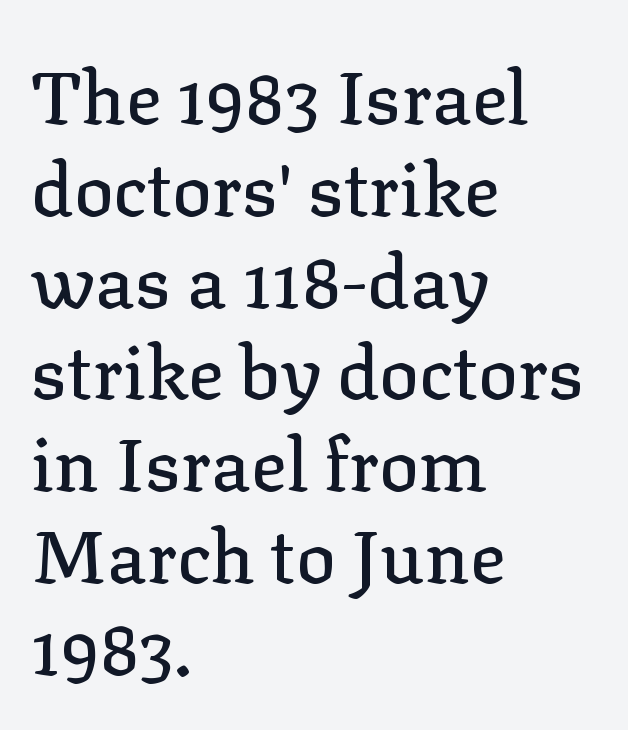
Q: Is the text italic (slanted)? A: No, it is upright.
Q: Is the typeface a serif or a sans-serif typeface? A: Serif.
Q: Is the text underlined? A: No.
Q: How is the paragraph aligned? A: Left-aligned.
Q: Is the spacing between letters normal or unusually wide? A: Normal.
Q: Width (condensed, normal, or wide)? A: Normal.
Q: Stroke contrast? A: Low.
Q: x-height? A: Medium.
Q: Monospaced? A: No.
